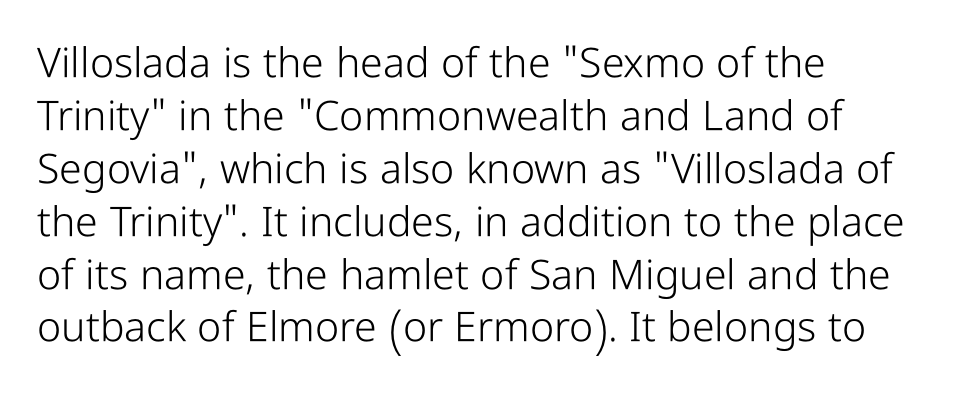
Q: Is the text bold? A: No.
Q: Is the text italic (slanted)? A: No, it is upright.
Q: Is the typeface a serif or a sans-serif typeface? A: Sans-serif.
Q: Is the text underlined? A: No.
Q: How is the paragraph aligned? A: Left-aligned.
Q: Is the spacing between letters normal or unusually wide? A: Normal.
Q: Is the spacing between lines tight, normal or loose? A: Normal.
Q: Width (condensed, normal, or wide)? A: Condensed.
Q: Stroke contrast? A: Low.
Q: x-height? A: Medium.
Q: Monospaced? A: No.
